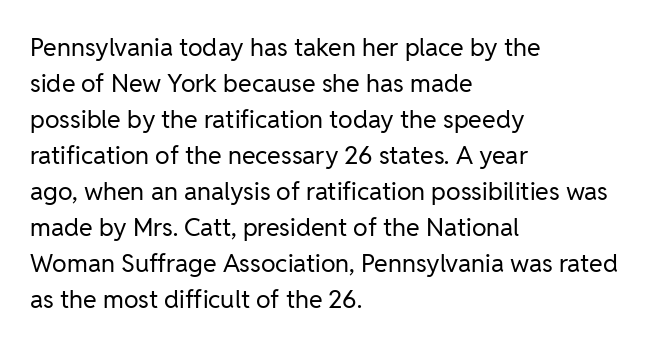
The image shows 25 px text type, upright; set left-aligned, normal line spacing (1.44x), normal letter spacing, not underlined.
